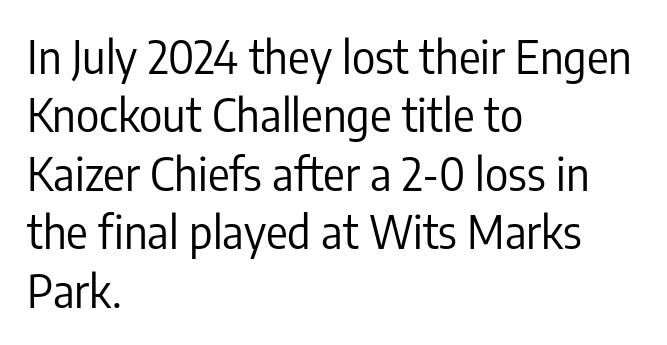
Q: Is the text bold? A: No.
Q: Is the text italic (slanted)? A: No, it is upright.
Q: Is the typeface a serif or a sans-serif typeface? A: Sans-serif.
Q: Is the text underlined? A: No.
Q: How is the paragraph aligned? A: Left-aligned.
Q: Is the spacing between letters normal or unusually wide? A: Normal.
Q: Is the spacing between lines tight, normal or loose? A: Normal.
Q: Width (condensed, normal, or wide)? A: Condensed.
Q: Stroke contrast? A: Low.
Q: x-height? A: Medium.
Q: Monospaced? A: No.
